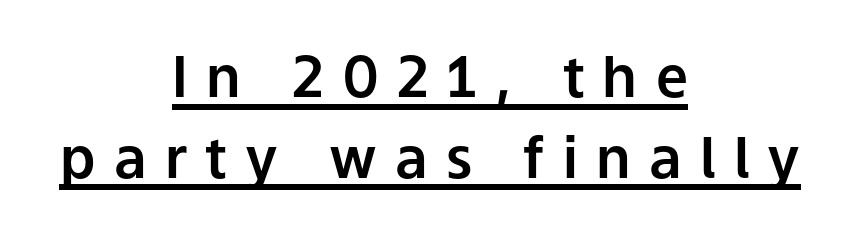
The image shows 57 px sans-serif type, upright; set centered, normal line spacing (1.42x), unusually wide letter spacing (+0.32 em), underlined; low stroke contrast and a medium x-height.
